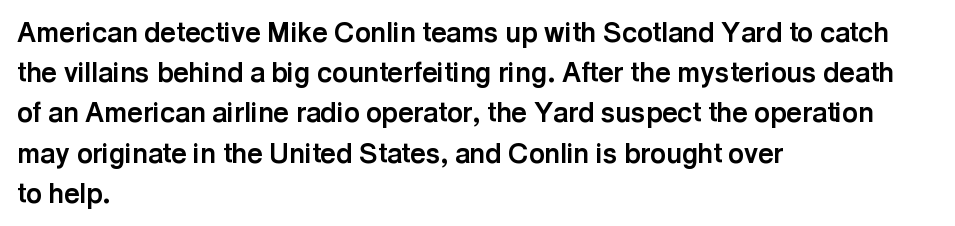
{"italic": "no", "bold": "yes", "underline": "no", "align": "left", "line_spacing": "normal", "line_spacing_ratio": 1.49, "letter_spacing": "normal", "letter_spacing_em": 0.0, "glyph_px": 27}
